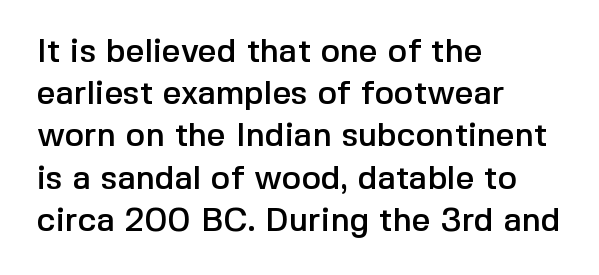
Letterform terminals end flat and unadorned throughout the passage. Unlike italic type, these characters show no tilt at all. Here the glyphs are tracked normally, forming tight word shapes. The rendering anchors every line to the left-hand side.
